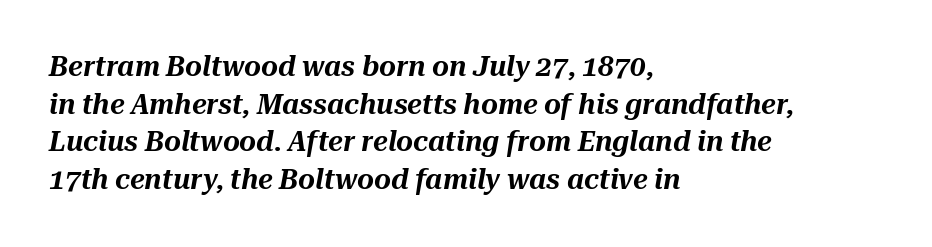
{"italic": "yes", "lean": "right", "slant_degrees": 10, "width": "normal", "stroke_contrast": "medium", "x_height": "medium", "monospaced": "no", "underline": "no", "align": "left", "line_spacing": "normal", "line_spacing_ratio": 1.3, "letter_spacing": "normal", "letter_spacing_em": 0.0, "glyph_px": 29}
